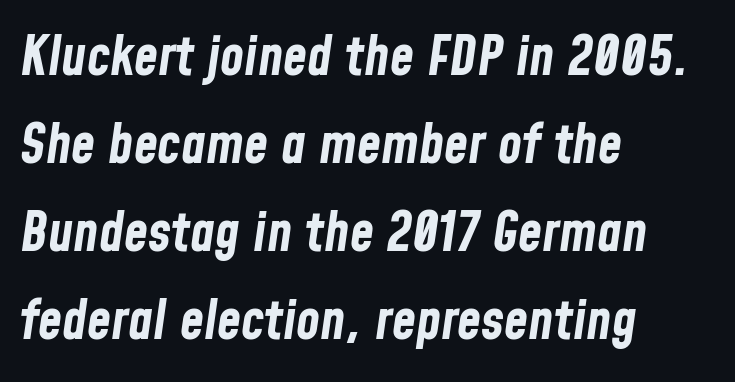
{"italic": "yes", "lean": "right", "slant_degrees": 8, "bold": "yes", "weight": "bold", "width": "condensed", "stroke_contrast": "low", "x_height": "medium", "monospaced": "no", "underline": "no", "align": "left", "line_spacing": "normal", "line_spacing_ratio": 1.6, "letter_spacing": "normal", "letter_spacing_em": 0.0, "glyph_px": 55}
